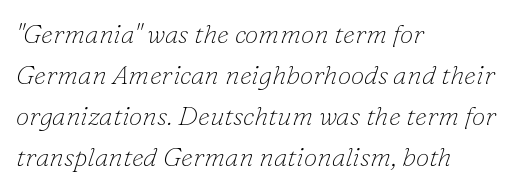
Beneath every word, the page is bare. Summary of weight: not heavy and not bold. The text carries the slant typical of an italic or oblique font. Short and long lines alike share a common starting point at left. Leading matches the norm, producing a regular column. The type is set solid horizontally, with unmodified tracking.
